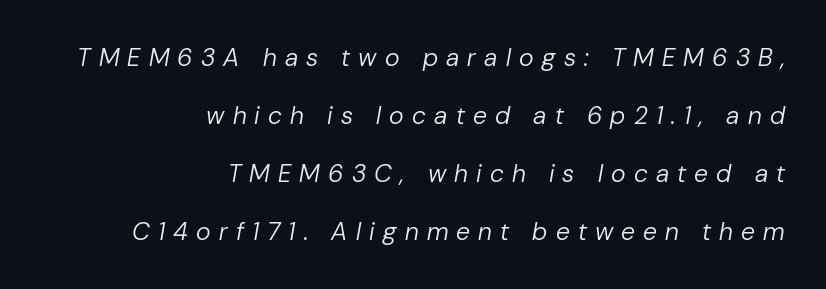
Honestly, the letter spacing is so wide it's the main thing you notice. This sample is right-justified, so line beginnings fall wherever the words allow. A typesetter would mark this as italic. Heaviness? Minimal to ordinary, like unemphasized prose. The strip under each line holds only bare page. The block of text is sparse from top to bottom, with ample space between rows.
